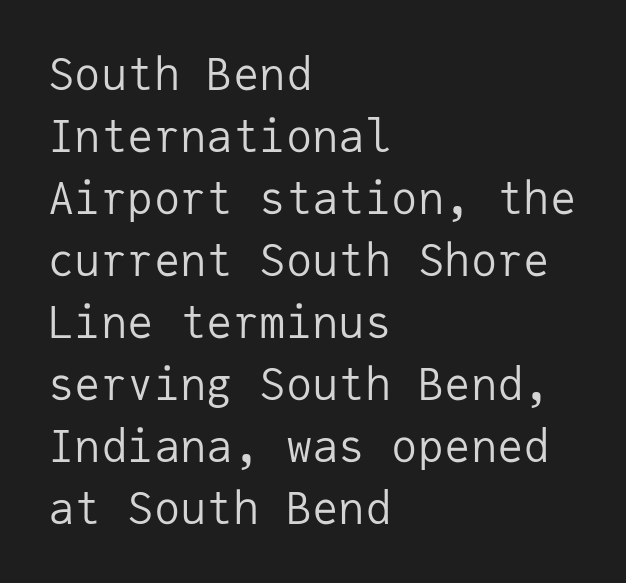
{"serif": "no", "italic": "no", "bold": "no", "weight": "regular", "width": "normal", "stroke_contrast": "low", "x_height": "medium", "monospaced": "yes", "underline": "no", "align": "left", "line_spacing": "normal", "line_spacing_ratio": 1.41, "letter_spacing": "normal", "letter_spacing_em": 0.0, "glyph_px": 44}
